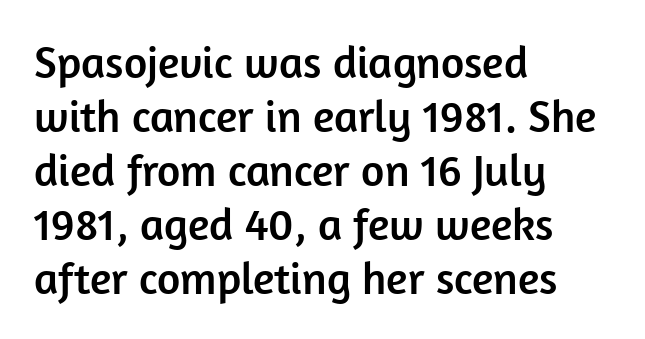
Underlining? Definitely not there. The ragged edge is on the right, which tells us the setting is flush left. The letters advance in unequal steps, a hallmark of proportional type. Tall strokes in this sample are plumb rather than angled.
